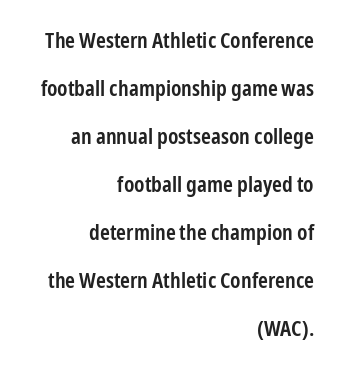
The image shows 22 px text type, upright; set right-aligned, loose line spacing (2.18x), normal letter spacing, not underlined.
